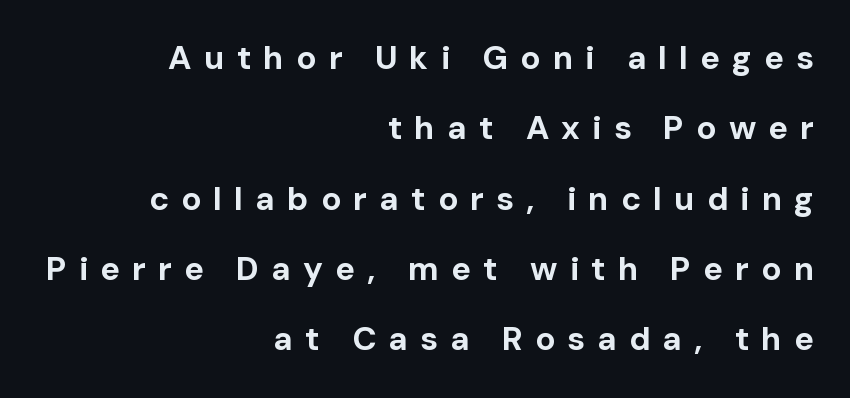
Q: Is the text bold? A: Yes.
Q: Is the text italic (slanted)? A: No, it is upright.
Q: Is the typeface a serif or a sans-serif typeface? A: Sans-serif.
Q: Is the text underlined? A: No.
Q: How is the paragraph aligned? A: Right-aligned.
Q: Is the spacing between letters normal or unusually wide? A: Unusually wide.
Q: Is the spacing between lines tight, normal or loose? A: Loose.
Q: Width (condensed, normal, or wide)? A: Normal.
Q: Stroke contrast? A: Low.
Q: x-height? A: Medium.
Q: Monospaced? A: No.
